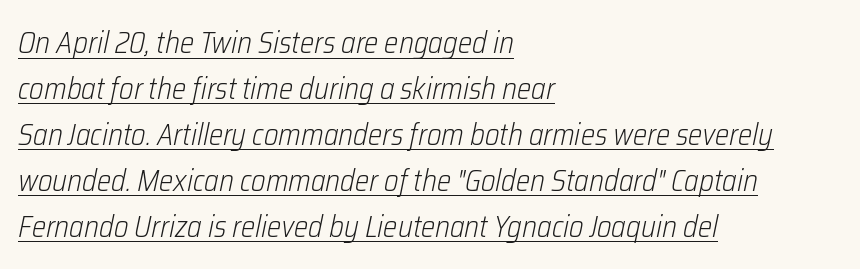
The typeface has the unassuming heft of standard copy or less. Successive baselines arrive at the customary interval. A typesetter would call this proportional, since set widths differ per character. The letters sit at their default tracking, neither squeezed nor spread.
